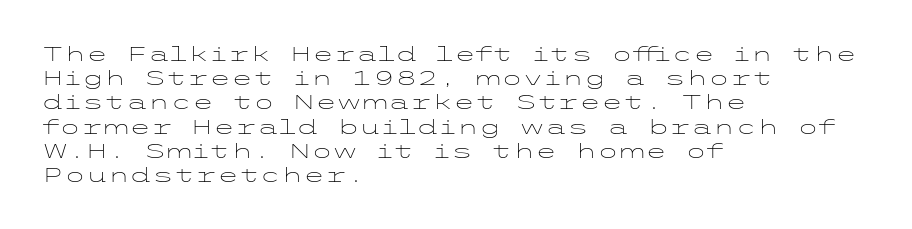
The image shows 20 px text type, upright; set left-aligned, line spacing 1.21x, normal letter spacing, not underlined.
